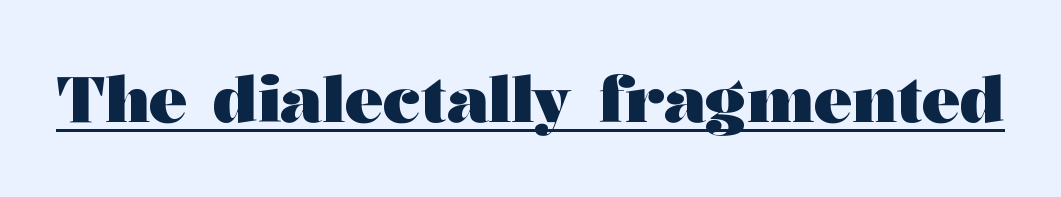
The image shows 64 px heavy, wide serif type, upright; set normal letter spacing, underlined; medium stroke contrast and a medium x-height.
